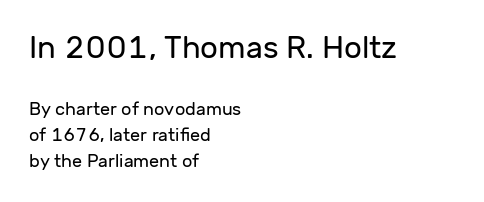
If you drew a ruler down the left edge, every line would touch it. Compared with a typical body face, this is equally light or lighter still. The tracking reads as untouched default to a designer's eye. The rendering shows plain stroke endings on the letterforms — a sans-serif design. Rendered with straight, roman letterforms.
